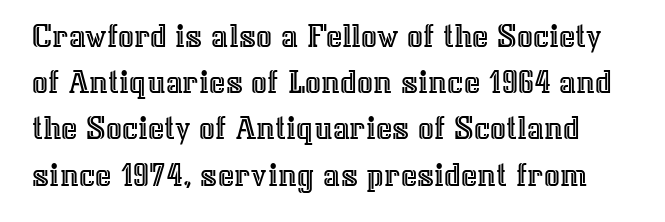
The image shows 35 px text type, upright; set normal line spacing (1.32x), normal letter spacing, not underlined; a medium x-height.
